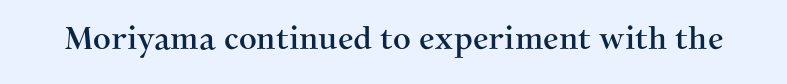
The image shows 31 px serif type, upright; set normal letter spacing, not underlined; medium stroke contrast and a medium x-height.
